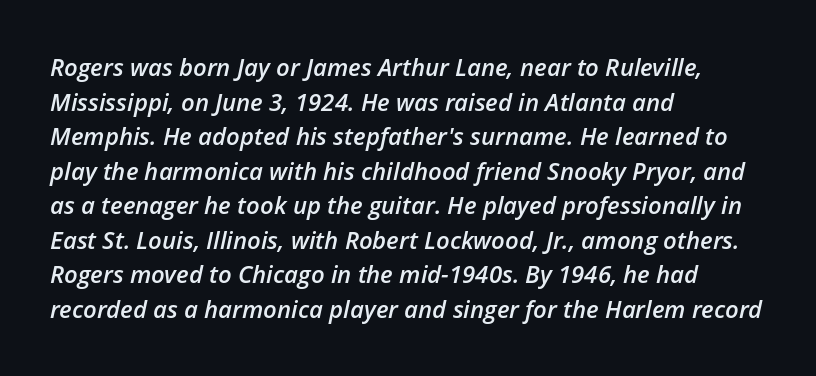
The image shows 24 px text type, italic (leaning right); set left-aligned, normal line spacing (1.44x), normal letter spacing, not underlined.
